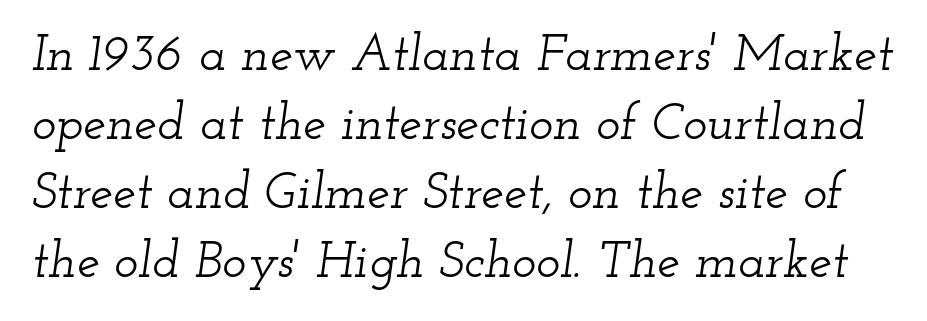
Q: Is the text italic (slanted)? A: Yes, it leans right by about 12 degrees.
Q: Is the typeface a serif or a sans-serif typeface? A: Serif.
Q: Is the text underlined? A: No.
Q: Is the spacing between letters normal or unusually wide? A: Normal.
Q: Is the spacing between lines tight, normal or loose? A: Normal.
Q: Width (condensed, normal, or wide)? A: Wide.
Q: Stroke contrast? A: Low.
Q: x-height? A: Small.
Q: Monospaced? A: No.
